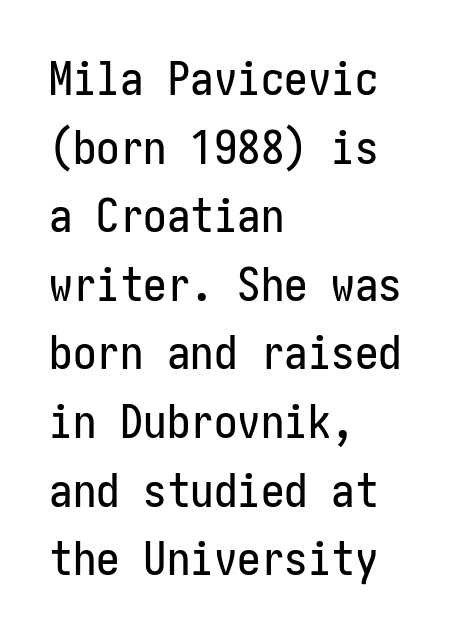
{"serif": "no", "italic": "no", "width": "condensed", "stroke_contrast": "low", "x_height": "medium", "underline": "no", "align": "left", "line_spacing": "normal", "line_spacing_ratio": 1.46, "letter_spacing": "normal", "letter_spacing_em": 0.0, "glyph_px": 47}
